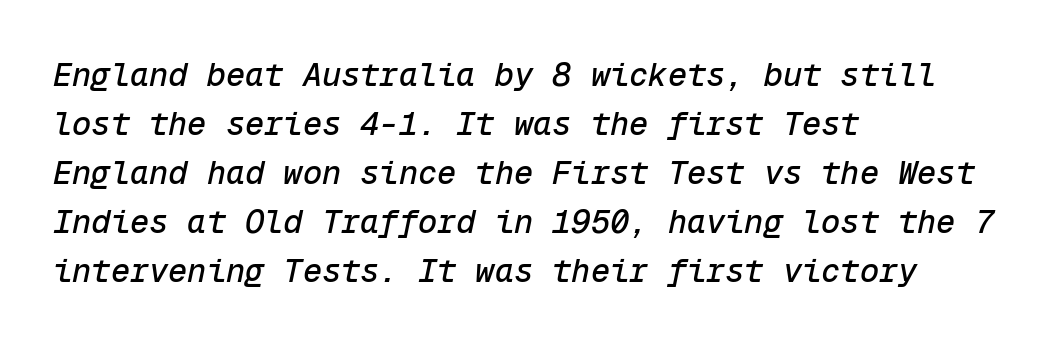
{"italic": "yes", "lean": "right", "slant_degrees": 12, "width": "normal", "stroke_contrast": "low", "x_height": "medium", "monospaced": "yes", "underline": "no", "align": "left", "line_spacing": "normal", "line_spacing_ratio": 1.53, "letter_spacing": "normal", "letter_spacing_em": 0.0, "glyph_px": 32}
